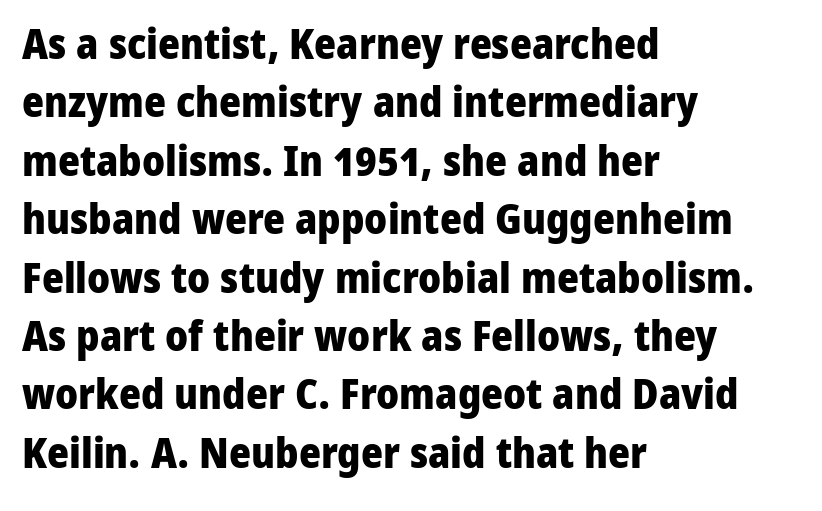
Q: Is the text bold? A: Yes.
Q: Is the text italic (slanted)? A: No, it is upright.
Q: Is the typeface a serif or a sans-serif typeface? A: Sans-serif.
Q: Is the text underlined? A: No.
Q: How is the paragraph aligned? A: Left-aligned.
Q: Is the spacing between letters normal or unusually wide? A: Normal.
Q: Is the spacing between lines tight, normal or loose? A: Normal.
Q: Width (condensed, normal, or wide)? A: Normal.
Q: Stroke contrast? A: Low.
Q: x-height? A: Medium.
Q: Monospaced? A: No.
